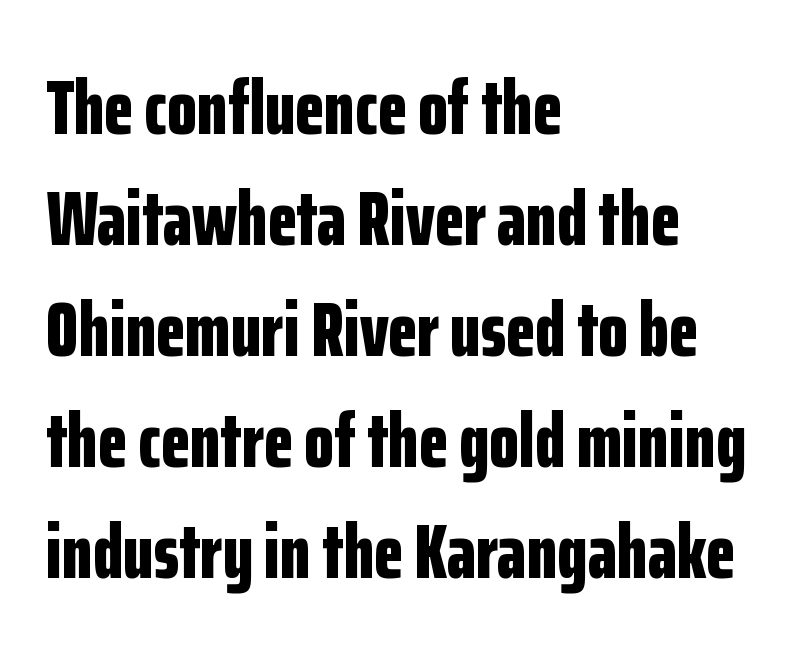
The paragraph has a hard left edge and a soft right edge. A dark, heavy texture on the line: the type is bold. The letterforms sit shoulder to shoulder at normal distance. Varying glyph widths throughout — classic text-font behaviour. Descenders are the only things crossing below the line.
